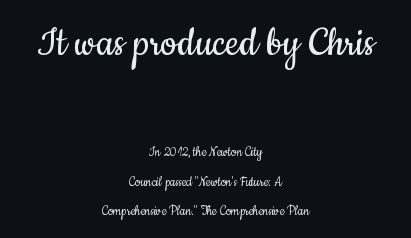
The image shows 46 px regular-weight, condensed sans-serif type; set centered, loose line spacing (1.95x), normal letter spacing, not underlined; the first (top) block is 3.07x larger; low stroke contrast and a small x-height.
